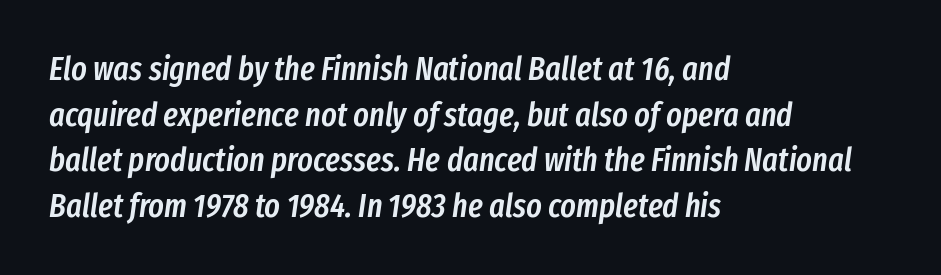
The image shows 33 px semibold, condensed type, italic (leaning right); set left-aligned, normal line spacing (1.38x), normal letter spacing, not underlined; low stroke contrast and a medium x-height.
